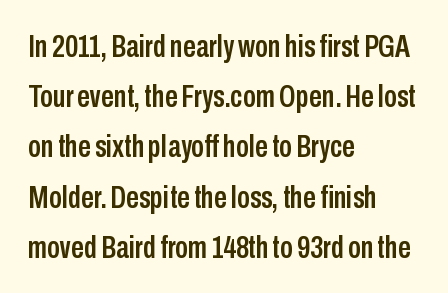
The image shows 32 px condensed sans-serif type, upright; set left-aligned, normal line spacing (1.57x), normal letter spacing, not underlined; low stroke contrast and a medium x-height.
